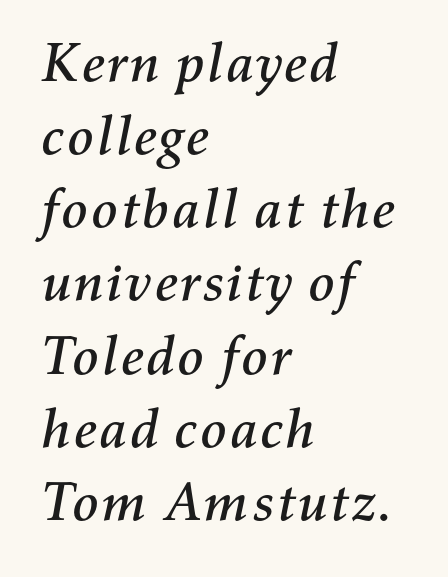
Leftover space on each line is placed entirely after the last word. Only glyphs here, with clear space below each row. How are the letters spaced? Ordinarily, with no added tracking. Regarding leading, the lines here are spaced in the standard way. This sample has the flowing, uneven cadence of proportional lettering.
